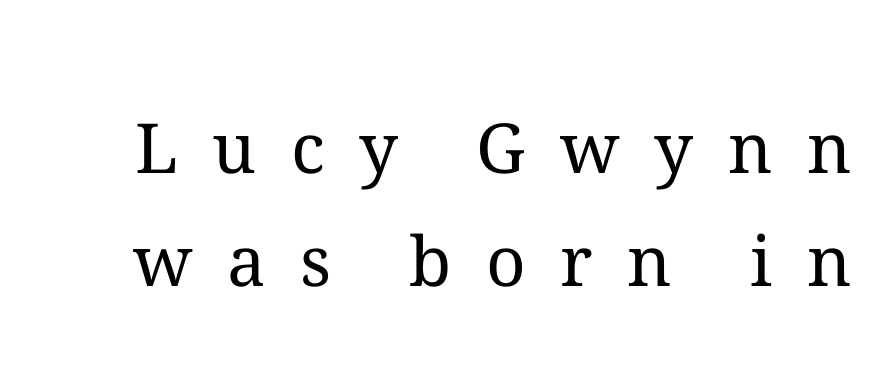
The image shows 69 px regular-weight type, upright; set normal line spacing (1.64x), unusually wide letter spacing (+0.5 em), not underlined; medium stroke contrast and a medium x-height.
